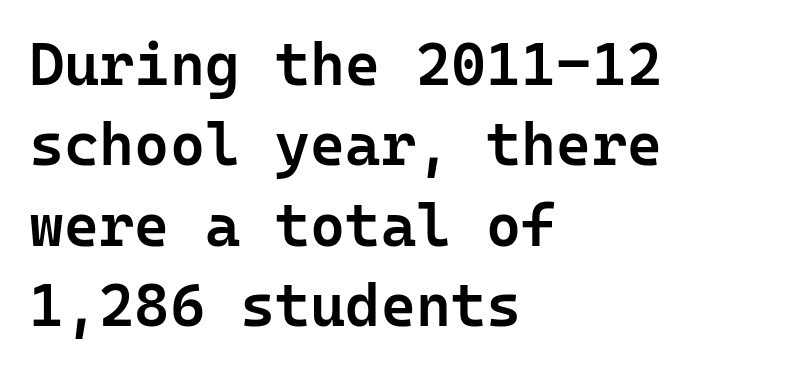
Q: Is the text bold? A: Semi-bold.
Q: Is the text italic (slanted)? A: No, it is upright.
Q: Is the typeface a serif or a sans-serif typeface? A: Sans-serif.
Q: Is the text underlined? A: No.
Q: How is the paragraph aligned? A: Left-aligned.
Q: Is the spacing between letters normal or unusually wide? A: Normal.
Q: Is the spacing between lines tight, normal or loose? A: Normal.
Q: Width (condensed, normal, or wide)? A: Normal.
Q: Stroke contrast? A: Low.
Q: x-height? A: Medium.
Q: Monospaced? A: Yes.
